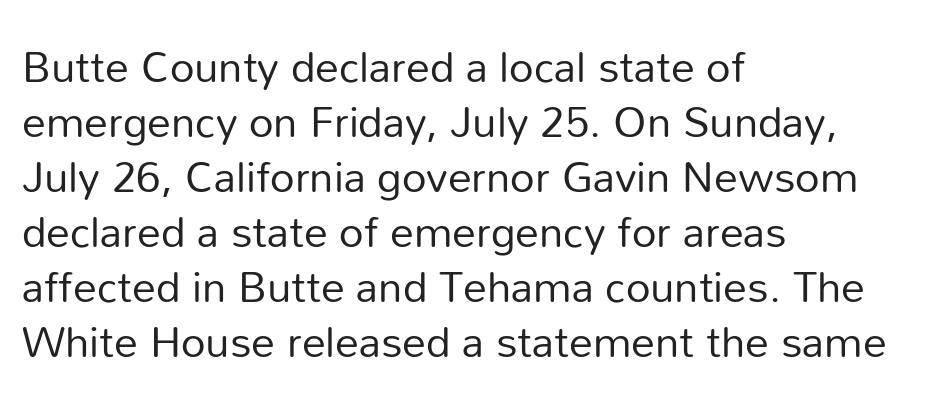
Q: Is the text bold? A: No.
Q: Is the text italic (slanted)? A: No, it is upright.
Q: Is the typeface a serif or a sans-serif typeface? A: Sans-serif.
Q: Is the text underlined? A: No.
Q: How is the paragraph aligned? A: Left-aligned.
Q: Is the spacing between letters normal or unusually wide? A: Normal.
Q: Is the spacing between lines tight, normal or loose? A: Normal.
Q: Width (condensed, normal, or wide)? A: Normal.
Q: Stroke contrast? A: Low.
Q: x-height? A: Medium.
Q: Monospaced? A: No.
